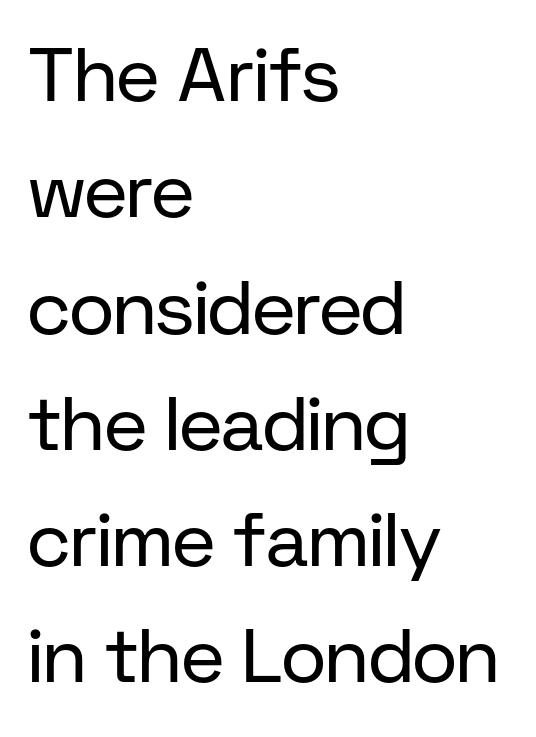
The image shows 76 px regular-weight sans-serif type, upright; set left-aligned, normal line spacing (1.53x), normal letter spacing, not underlined; low stroke contrast and a medium x-height.
